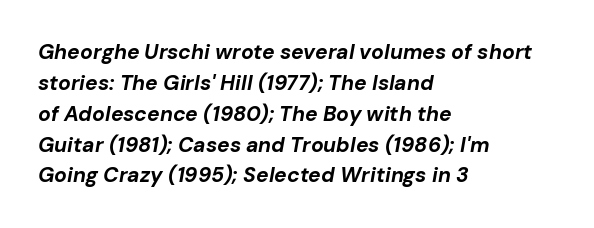
In terms of leading, this rendering sits right in the middle. Posture: slanted. The strip under each line holds only bare page. The face used here has the dense, thick strokes of a bold. Words appear dense and cohesive because spacing is normal.
